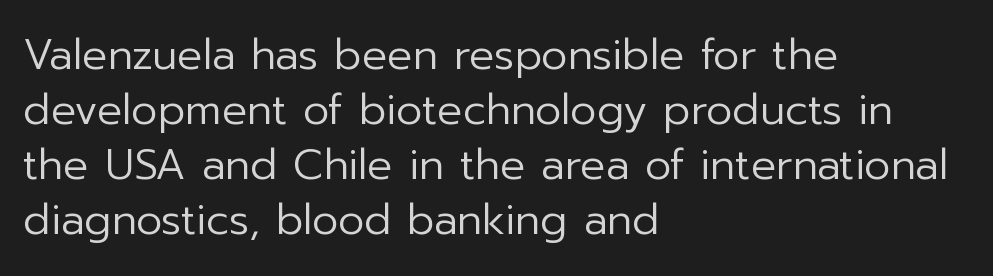
{"serif": "no", "italic": "no", "bold": "no", "weight": "regular", "width": "normal", "stroke_contrast": "low", "x_height": "medium", "monospaced": "no", "underline": "no", "align": "left", "line_spacing": "normal", "line_spacing_ratio": 1.31, "letter_spacing": "normal", "letter_spacing_em": 0.0, "glyph_px": 42}
